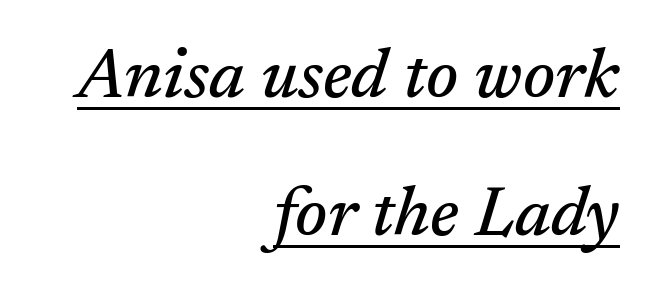
The image shows 69 px serif type, italic (leaning right); set right-aligned, loose line spacing (2.0x), normal letter spacing, underlined; medium stroke contrast and a medium x-height.
